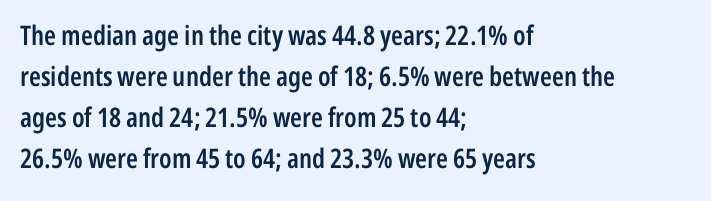
The image shows 27 px text type, upright; set left-aligned, normal line spacing (1.52x), normal letter spacing, not underlined.
